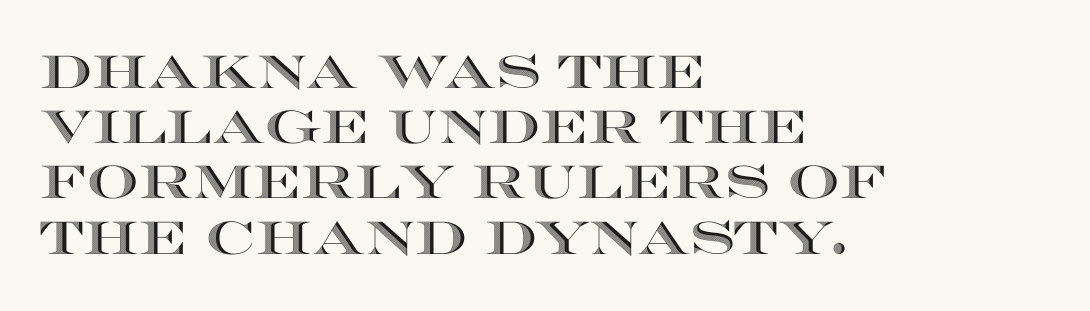
A typesetter would call this zero additional tracking. Line starts are locked; line ends wander. The rendering uses natural spacing where letterforms have individual widths. Any mark beneath the type? The region is blank. Tall strokes in this sample are plumb rather than angled.
